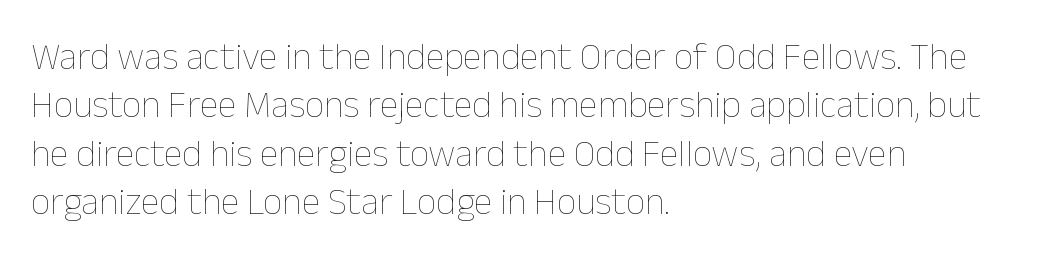
Each line starts at the same left margin while the right side varies. Think of a printed novel: that variable character pitch is what you see here. The typography opts for an upright posture over an oblique one. Rule under the text: the space is simply empty. Spacing between characters is what you'd get straight out of the box. In terms of leading, this rendering sits right in the middle.
